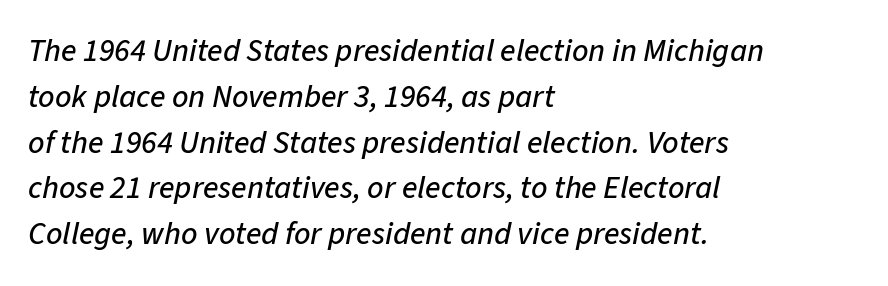
{"italic": "yes", "lean": "right", "slant_degrees": 11, "width": "normal", "stroke_contrast": "low", "x_height": "medium", "monospaced": "no", "underline": "no", "align": "left", "line_spacing": "normal", "line_spacing_ratio": 1.43, "letter_spacing": "normal", "letter_spacing_em": 0.0, "glyph_px": 32}
